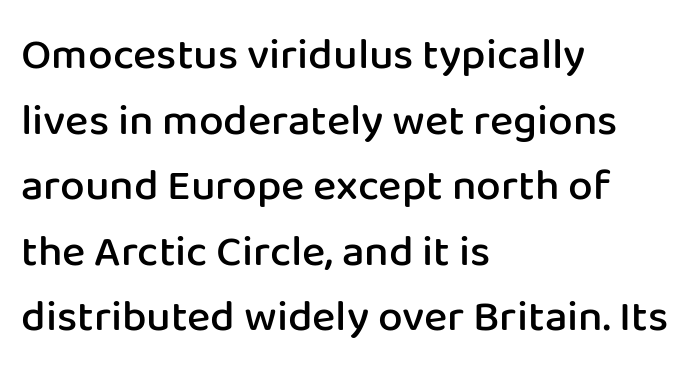
These lines are rendered in a variable-pitch font. The letters are semibold — heavier than regular but short of a full bold. There is no visible air inserted between adjacent glyphs. This rendering employs a face without finishing strokes, i.e., a sans-serif.
